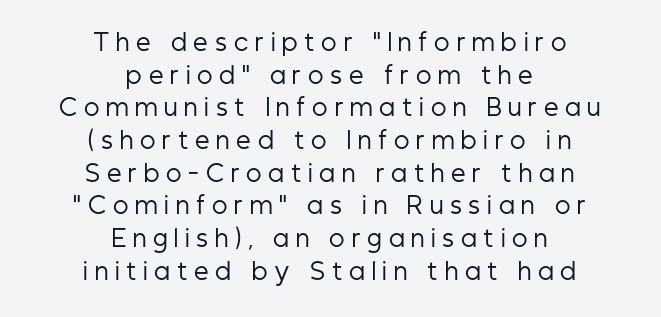
{"italic": "no", "bold": "no", "underline": "no", "align": "center", "line_spacing": "normal", "line_spacing_ratio": 1.42, "letter_spacing": "wide", "letter_spacing_em": 0.3, "glyph_px": 23}
